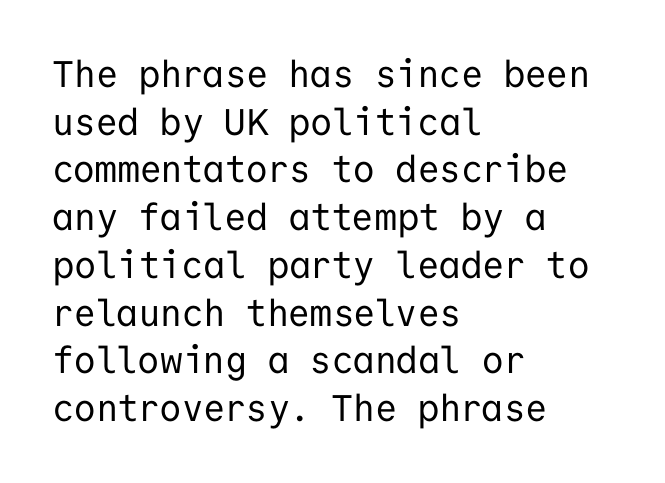
{"serif": "no", "italic": "no", "bold": "no", "weight": "regular", "width": "normal", "stroke_contrast": "low", "x_height": "medium", "monospaced": "yes", "underline": "no", "align": "left", "line_spacing": "normal", "line_spacing_ratio": 1.29, "letter_spacing": "normal", "letter_spacing_em": 0.0, "glyph_px": 37}
